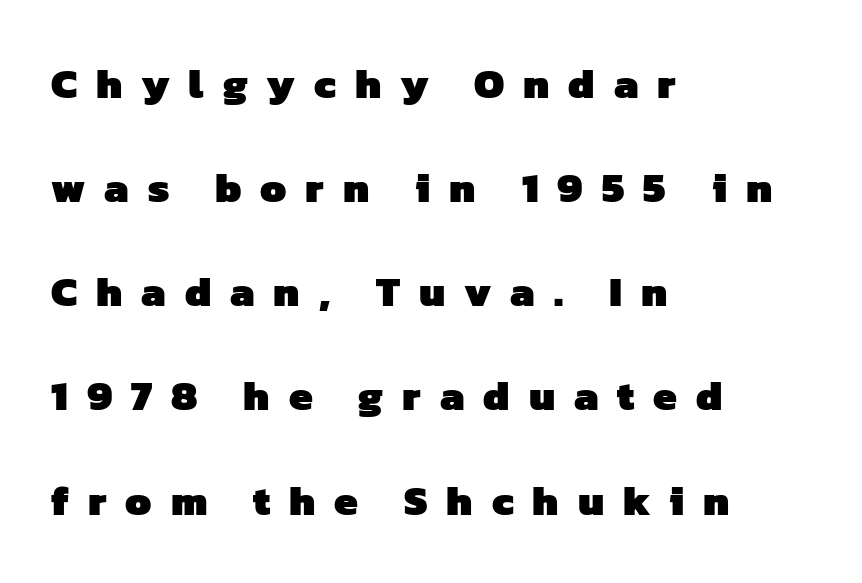
The image shows 42 px heavy sans-serif type; set left-aligned, loose line spacing (2.48x), unusually wide letter spacing (+0.45 em), not underlined; low stroke contrast and a medium x-height.
